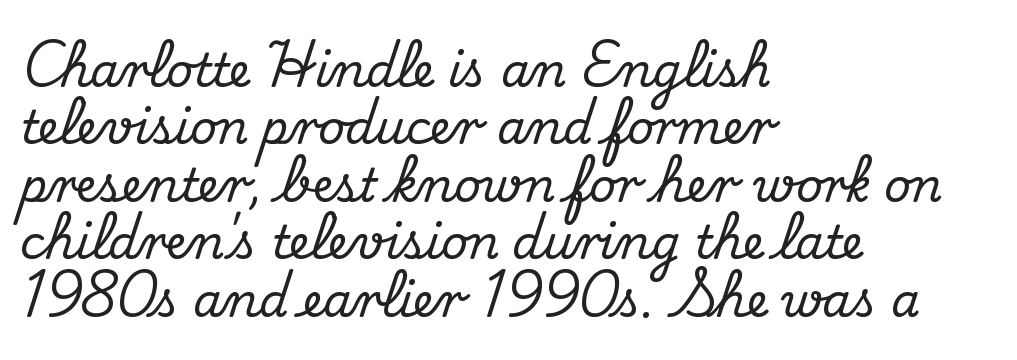
The image shows 46 px serif type; set left-aligned, normal line spacing (1.25x), normal letter spacing, not underlined; medium stroke contrast and a small x-height.
